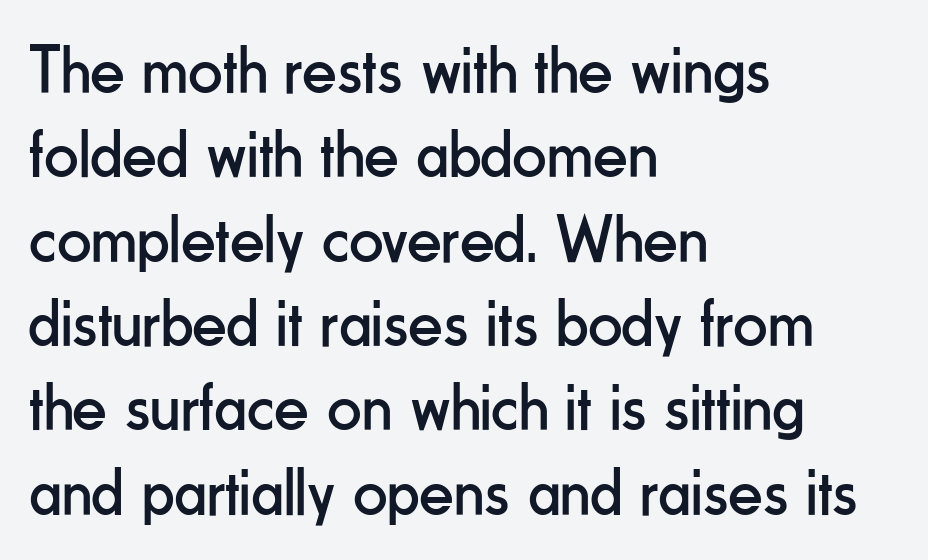
Typographically, this falls in the sans-serif category. The face used here is rendered with its standard letterfit. A quiet, ordinary-to-light weight characterises the typeface. The rendering uses natural spacing where letterforms have individual widths.
